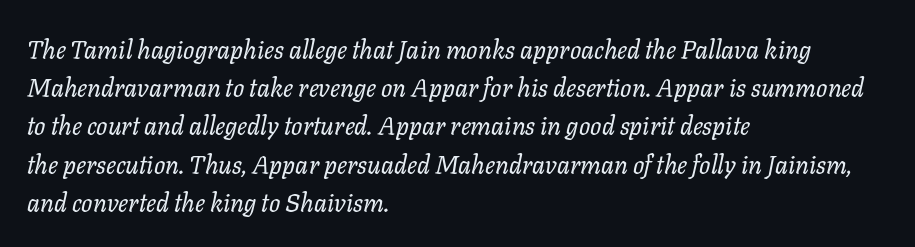
The gaps between neighbouring characters are ordinary and unremarkable. The font sits on the lighter half of the weight spectrum, regular included. The text carries the slant typical of an italic or oblique font. Compared with a centered layout, this one pins lines to the left instead.
